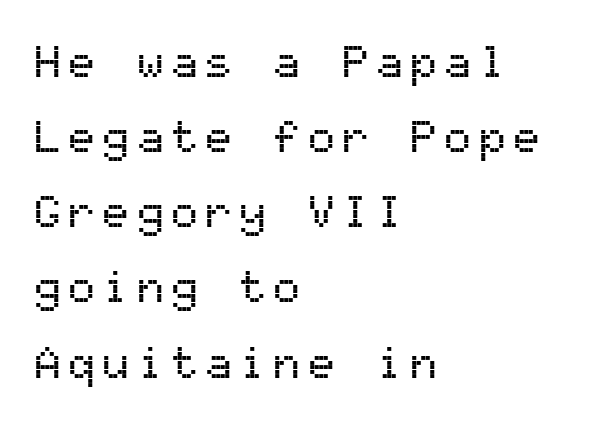
{"serif": "no", "italic": "no", "width": "normal", "stroke_contrast": "medium", "x_height": "medium", "monospaced": "yes", "underline": "no", "align": "left", "line_spacing": "normal", "line_spacing_ratio": 1.67, "glyph_px": 45}
